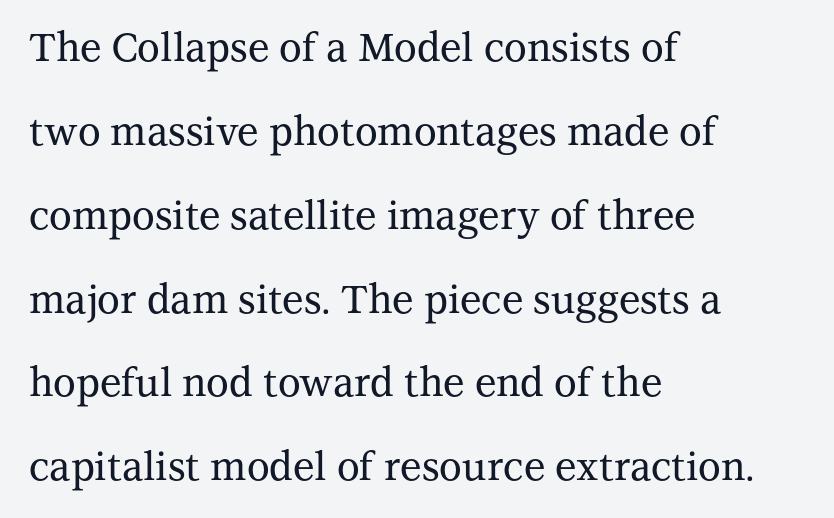
Students, note that the glyphs here touch the page at normal intervals. Widely set lines give the paragraph a tall, airy silhouette. I'd call this a serif setting — the letters wear small feet. Varying glyph widths throughout — classic text-font behaviour. Ordinary non-slanted type is in use. The ragged edge is on the right, which tells us the setting is flush left.
